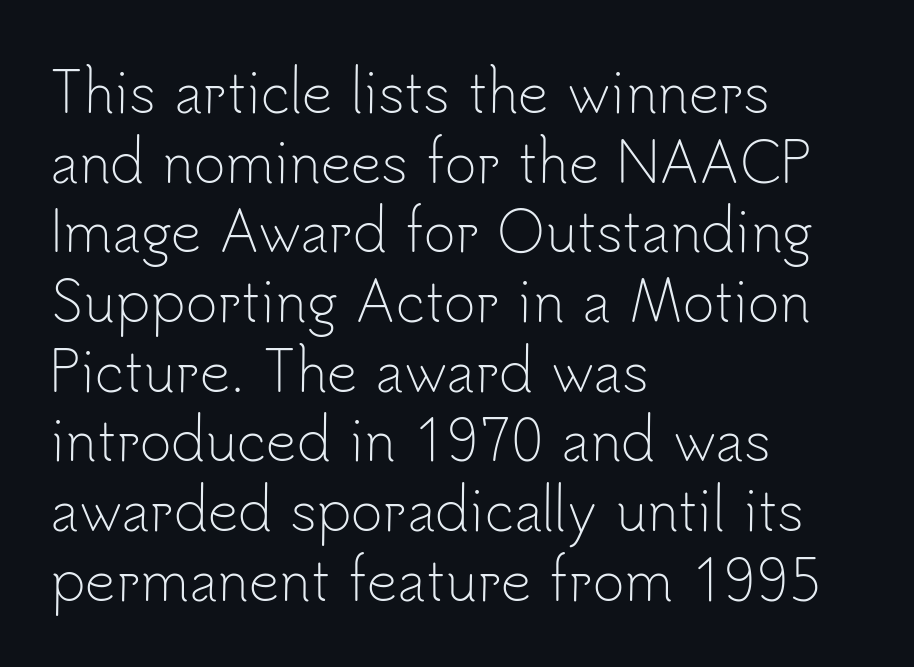
{"serif": "no", "italic": "no", "bold": "no", "weight": "light", "width": "normal", "stroke_contrast": "low", "x_height": "small", "monospaced": "no", "underline": "no", "align": "left", "line_spacing": "normal", "line_spacing_ratio": 1.29, "letter_spacing": "normal", "letter_spacing_em": 0.0, "glyph_px": 54}
